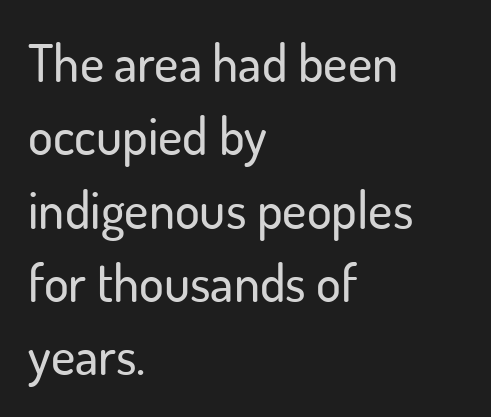
{"serif": "no", "italic": "no", "width": "normal", "stroke_contrast": "low", "x_height": "small", "monospaced": "no", "underline": "no", "align": "left", "line_spacing": "normal", "line_spacing_ratio": 1.41, "letter_spacing": "normal", "letter_spacing_em": 0.0, "glyph_px": 52}
